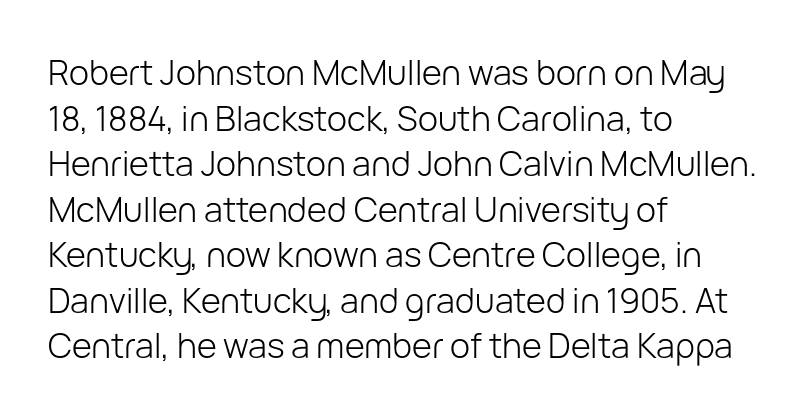
{"serif": "no", "italic": "no", "bold": "no", "weight": "light", "width": "normal", "stroke_contrast": "low", "x_height": "medium", "monospaced": "no", "underline": "no", "align": "left", "line_spacing": "normal", "line_spacing_ratio": 1.34, "letter_spacing": "normal", "letter_spacing_em": 0.0, "glyph_px": 34}
